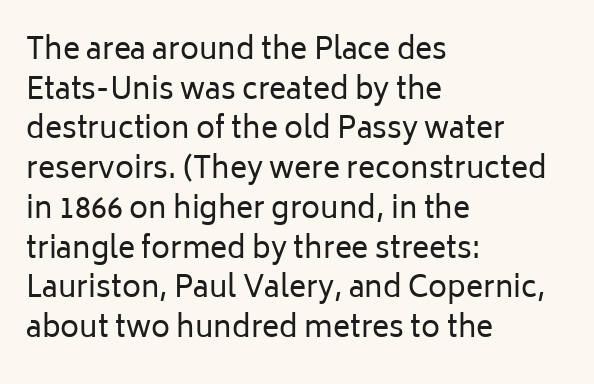
Q: Is the text bold? A: No.
Q: Is the text italic (slanted)? A: No, it is upright.
Q: Is the typeface a serif or a sans-serif typeface? A: Sans-serif.
Q: Is the text underlined? A: No.
Q: How is the paragraph aligned? A: Left-aligned.
Q: Is the spacing between letters normal or unusually wide? A: Normal.
Q: Is the spacing between lines tight, normal or loose? A: Normal.
Q: Width (condensed, normal, or wide)? A: Normal.
Q: Stroke contrast? A: Low.
Q: x-height? A: Medium.
Q: Monospaced? A: No.
